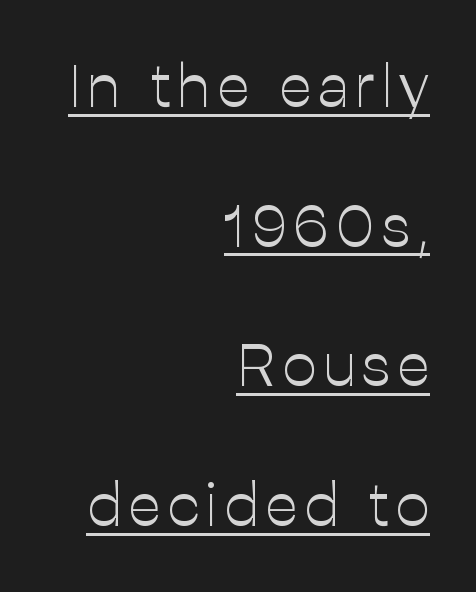
Q: Is the text bold? A: No.
Q: Is the text italic (slanted)? A: No, it is upright.
Q: Is the typeface a serif or a sans-serif typeface? A: Sans-serif.
Q: Is the text underlined? A: Yes.
Q: How is the paragraph aligned? A: Right-aligned.
Q: Is the spacing between lines tight, normal or loose? A: Loose.
Q: Width (condensed, normal, or wide)? A: Normal.
Q: Stroke contrast? A: Low.
Q: x-height? A: Medium.
Q: Monospaced? A: No.
